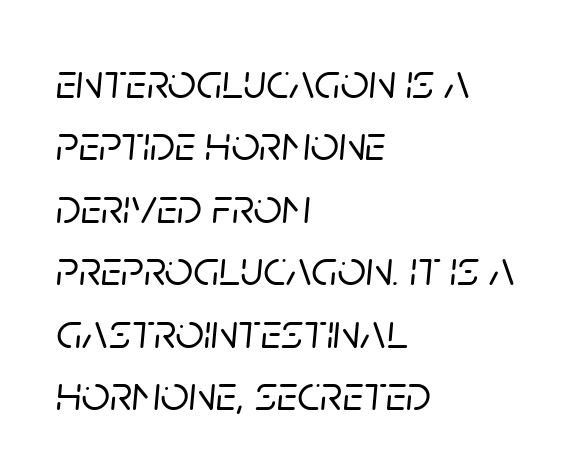
{"italic": "yes", "lean": "right", "slant_degrees": 5, "width": "normal", "stroke_contrast": "low", "x_height": "large", "monospaced": "no", "underline": "no", "align": "left", "line_spacing": "normal", "line_spacing_ratio": 1.25, "letter_spacing": "normal", "letter_spacing_em": 0.0, "glyph_px": 50}
